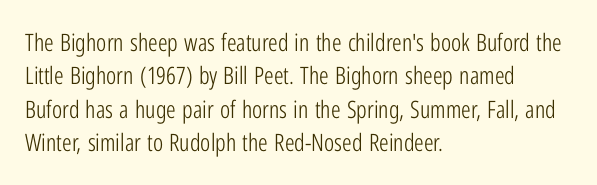
The image shows 24 px text type, upright; set left-aligned, normal line spacing (1.39x), normal letter spacing, not underlined.
